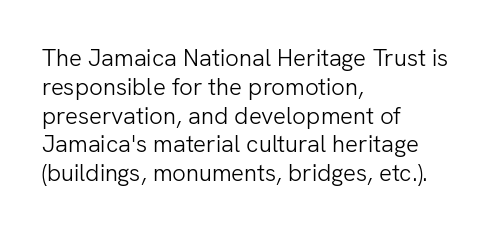
{"italic": "no", "bold": "no", "underline": "no", "align": "left", "line_spacing_ratio": 1.2, "letter_spacing": "normal", "letter_spacing_em": 0.0, "glyph_px": 24}
